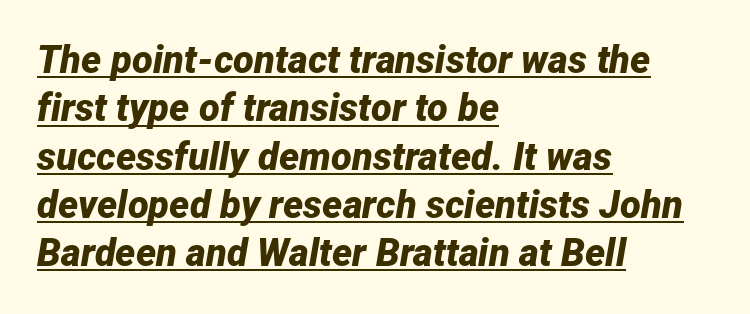
The image shows 38 px bold type, italic (leaning right); set left-aligned, normal line spacing (1.27x), normal letter spacing, underlined; low stroke contrast and a medium x-height.
